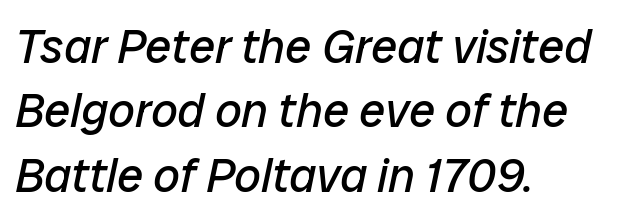
{"italic": "yes", "lean": "right", "slant_degrees": 12, "bold": "no", "weight": "regular", "width": "normal", "stroke_contrast": "low", "x_height": "medium", "monospaced": "no", "underline": "no", "align": "left", "line_spacing": "normal", "line_spacing_ratio": 1.37, "letter_spacing": "normal", "letter_spacing_em": 0.0, "glyph_px": 47}
